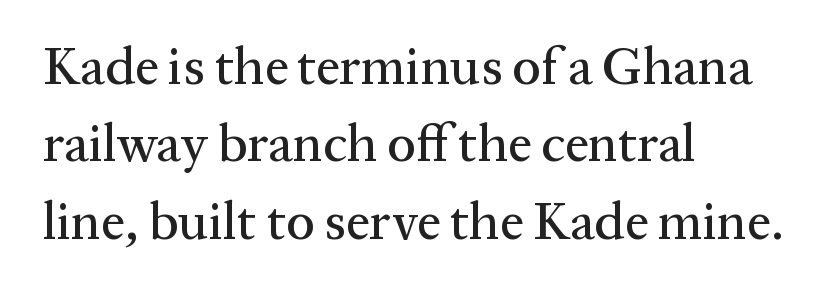
Q: Is the text italic (slanted)? A: No, it is upright.
Q: Is the typeface a serif or a sans-serif typeface? A: Serif.
Q: Is the text underlined? A: No.
Q: How is the paragraph aligned? A: Left-aligned.
Q: Is the spacing between letters normal or unusually wide? A: Normal.
Q: Is the spacing between lines tight, normal or loose? A: Normal.
Q: Width (condensed, normal, or wide)? A: Normal.
Q: Stroke contrast? A: Medium.
Q: x-height? A: Medium.
Q: Monospaced? A: No.
